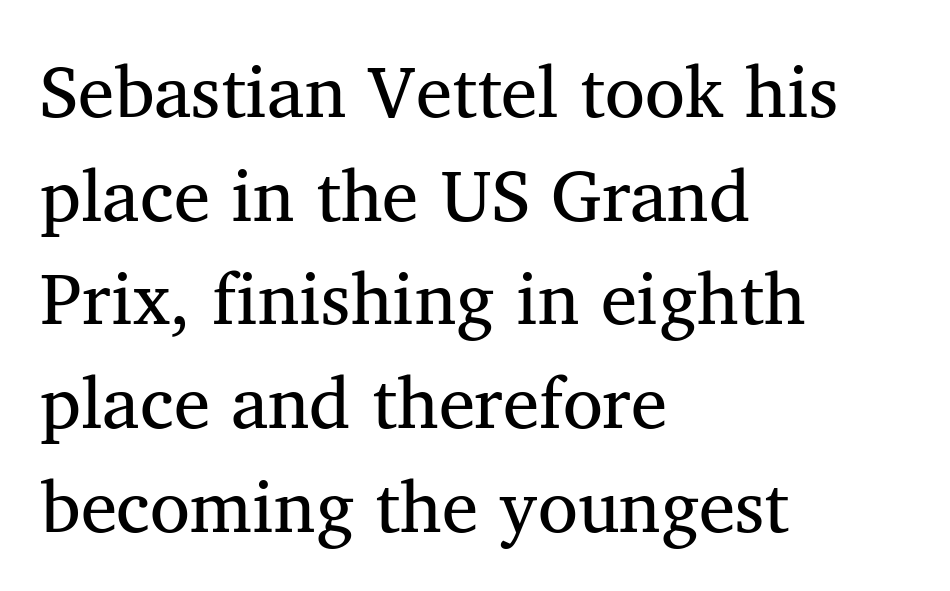
The image shows 73 px regular-weight serif type; set left-aligned, normal line spacing (1.42x), normal letter spacing, not underlined; medium stroke contrast and a medium x-height.
